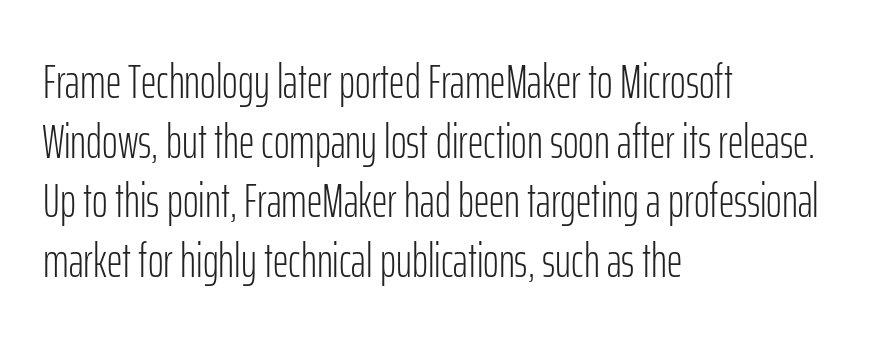
{"serif": "no", "italic": "no", "bold": "no", "weight": "light", "width": "condensed", "stroke_contrast": "low", "x_height": "medium", "monospaced": "no", "underline": "no", "align": "left", "line_spacing_ratio": 1.24, "letter_spacing": "normal", "letter_spacing_em": 0.0, "glyph_px": 48}
